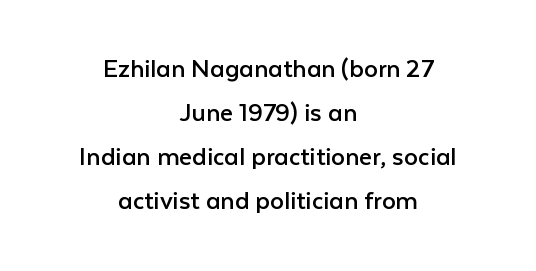
The lines sit at an ordinary, default distance from one another. The strokes are not fattened; the text isn't bold. Style check: upright. Underline: absent.
